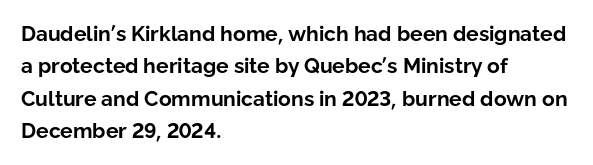
The image shows 21 px bold type, upright; set left-aligned, normal line spacing (1.54x), normal letter spacing, not underlined.
